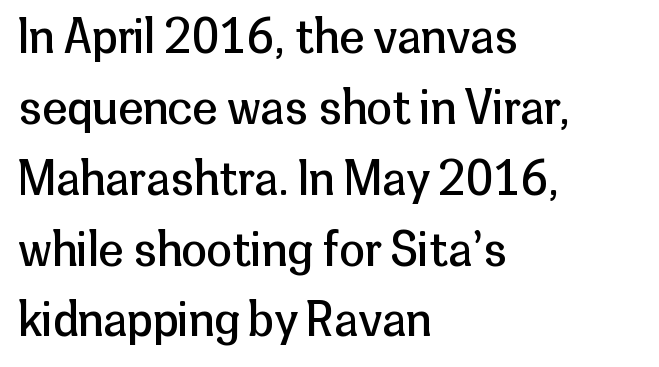
{"serif": "no", "italic": "no", "bold": "no", "weight": "regular", "width": "normal", "stroke_contrast": "low", "x_height": "medium", "monospaced": "no", "underline": "no", "align": "left", "line_spacing": "normal", "line_spacing_ratio": 1.54, "letter_spacing": "normal", "letter_spacing_em": 0.0, "glyph_px": 46}
